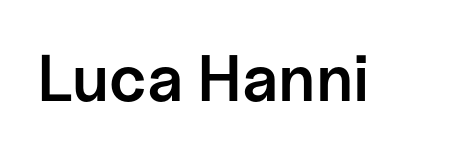
The image shows 66 px semibold sans-serif type, upright; set normal letter spacing, not underlined; low stroke contrast and a medium x-height.
